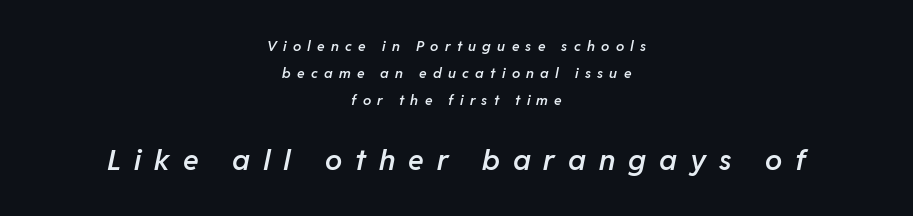
Q: Is the text bold? A: Semi-bold.
Q: Is the text italic (slanted)? A: Yes, it leans right by about 11 degrees.
Q: Is the text underlined? A: No.
Q: How is the paragraph aligned? A: Centered.
Q: Is the spacing between letters normal or unusually wide? A: Unusually wide.
Q: Is the spacing between lines tight, normal or loose? A: Loose.
Q: Which block of text is set in a larger size, the first (top) or the second (bottom)? A: The second (bottom) one.
Q: Width (condensed, normal, or wide)? A: Normal.
Q: Stroke contrast? A: Low.
Q: x-height? A: Medium.
Q: Monospaced? A: No.
